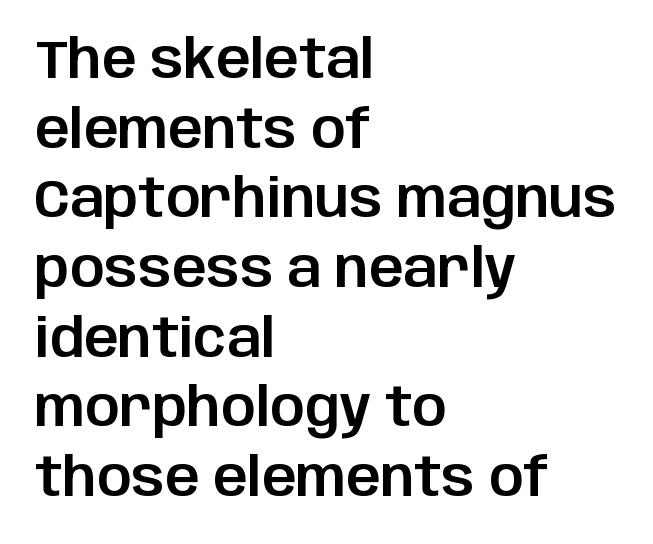
{"serif": "no", "italic": "no", "width": "normal", "stroke_contrast": "low", "x_height": "large", "monospaced": "no", "underline": "no", "align": "left", "line_spacing": "normal", "line_spacing_ratio": 1.29, "letter_spacing": "normal", "letter_spacing_em": 0.0, "glyph_px": 54}
